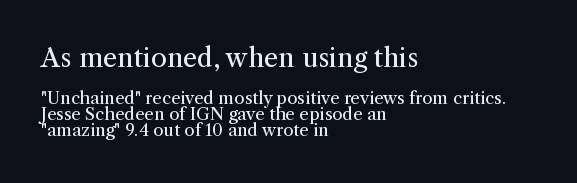
{"italic": "no", "bold": "no", "underline": "no", "align": "left", "line_spacing": "tight", "line_spacing_ratio": 0.96, "letter_spacing": "normal", "letter_spacing_em": 0.0, "larger_block": "first", "size_ratio": 1.53, "glyph_px": 26}
